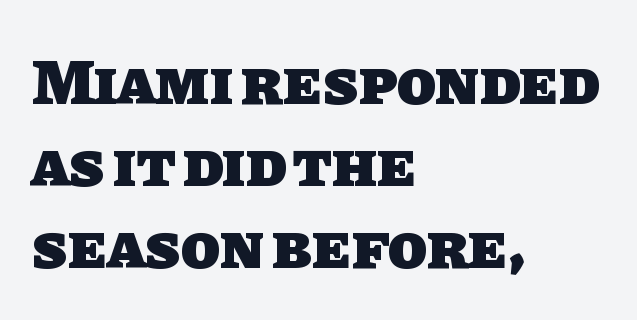
On the weight axis this lands at bold, roughly 700. The typesetter chose a ragged-right arrangement here. A bare baseline throughout the passage. Proportional: the letters do not fall into vertical columns. The type is set solid horizontally, with unmodified tracking. Summary of vertical rhythm: regular, with standard interline spacing.
